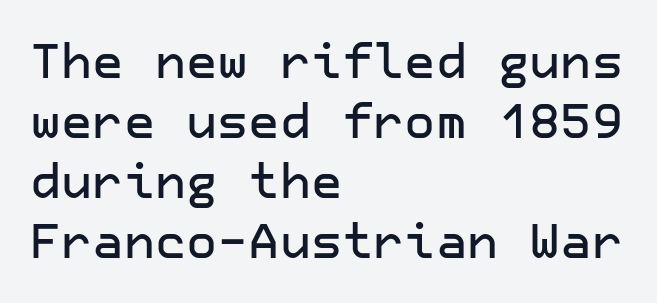
Q: Is the text italic (slanted)? A: No, it is upright.
Q: Is the typeface a serif or a sans-serif typeface? A: Sans-serif.
Q: Is the text underlined? A: No.
Q: How is the paragraph aligned? A: Left-aligned.
Q: Is the spacing between letters normal or unusually wide? A: Normal.
Q: Is the spacing between lines tight, normal or loose? A: Normal.
Q: Width (condensed, normal, or wide)? A: Normal.
Q: Stroke contrast? A: Low.
Q: x-height? A: Medium.
